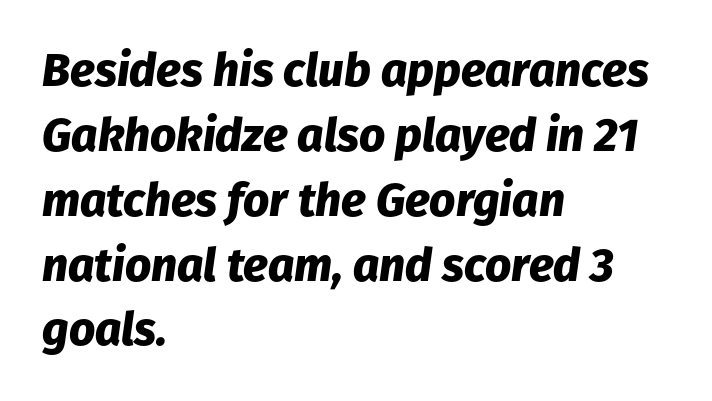
{"italic": "yes", "lean": "right", "slant_degrees": 8, "bold": "yes", "weight": "heavy", "width": "normal", "stroke_contrast": "low", "x_height": "medium", "monospaced": "no", "underline": "no", "align": "left", "line_spacing": "normal", "line_spacing_ratio": 1.41, "letter_spacing": "normal", "letter_spacing_em": 0.0, "glyph_px": 46}
